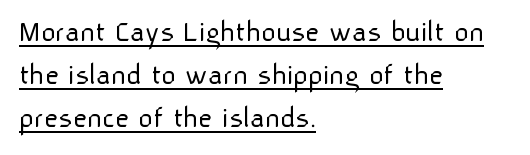
Compared with typical body copy, the letter spacing here is the same. In terms of leading, this rendering sits right in the middle. This sample is left-justified, so line endings fall wherever the words run out. Font category for this specimen: sans-serif. Is this a fixed-width face? No — the glyphs have proportional, varying widths.
